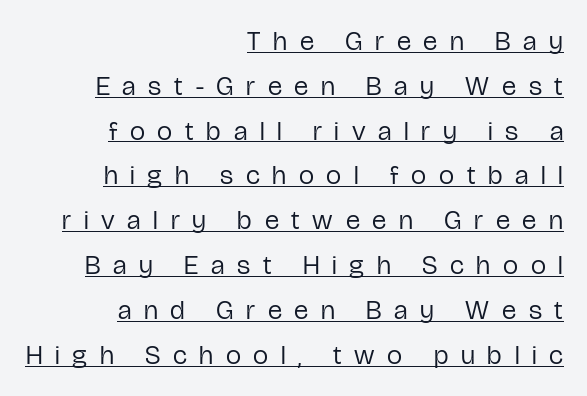
The image shows 27 px text type, upright; set right-aligned, normal line spacing (1.66x), unusually wide letter spacing (+0.47 em), underlined.
